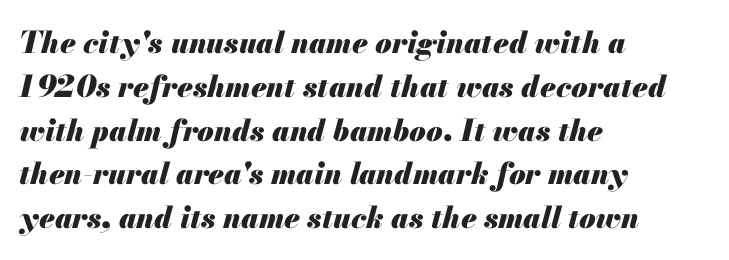
Q: Is the text bold? A: Yes.
Q: Is the text italic (slanted)? A: Yes, it leans right by about 13 degrees.
Q: Is the text underlined? A: No.
Q: How is the paragraph aligned? A: Left-aligned.
Q: Is the spacing between letters normal or unusually wide? A: Normal.
Q: Is the spacing between lines tight, normal or loose? A: Normal.
Q: Width (condensed, normal, or wide)? A: Normal.
Q: Stroke contrast? A: Medium.
Q: x-height? A: Small.
Q: Monospaced? A: No.
